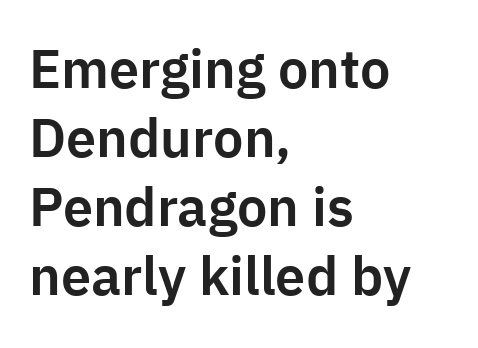
The image shows 54 px sans-serif type, upright; set left-aligned, normal line spacing (1.28x), normal letter spacing, not underlined; low stroke contrast and a medium x-height.
